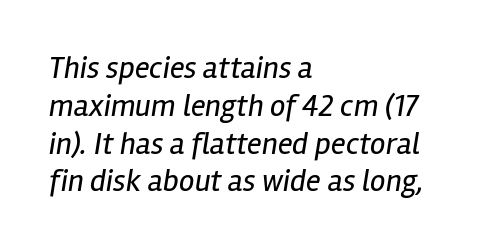
The specimen reads as italic at a glance. Tracking here is standard; glyphs follow each other at the usual distance. Beneath every word, the page is bare. These lines stack with their left ends in a neat column. These lines are rendered in a variable-pitch font. Bold? No — there's no thickening of the strokes.
